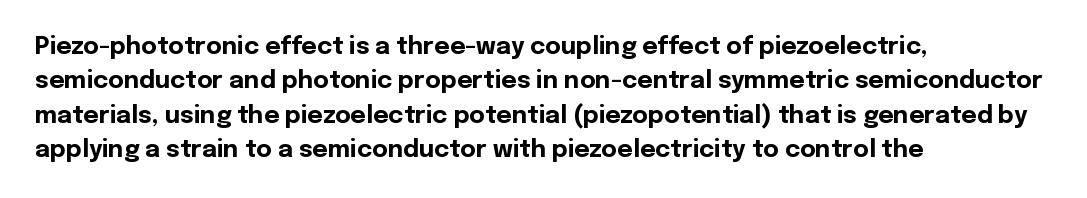
{"italic": "no", "bold": "yes", "underline": "no", "align": "left", "line_spacing": "normal", "line_spacing_ratio": 1.43, "letter_spacing": "normal", "letter_spacing_em": 0.0, "glyph_px": 24}
